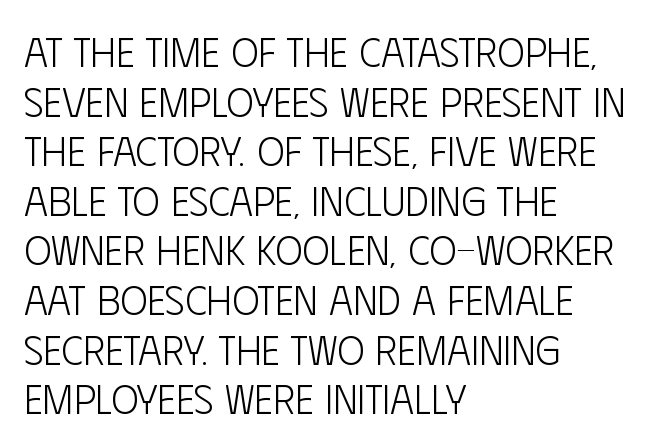
The image shows 41 px light, condensed sans-serif type, upright; set left-aligned, line spacing 1.21x, normal letter spacing, not underlined; low stroke contrast and a large x-height.
